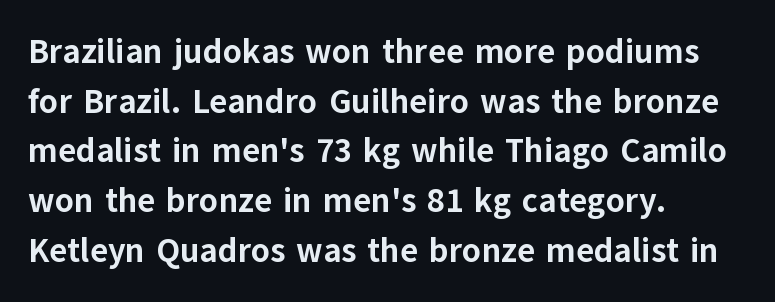
{"serif": "no", "italic": "no", "bold": "yes", "weight": "bold", "width": "normal", "stroke_contrast": "low", "x_height": "medium", "monospaced": "no", "underline": "no", "align": "left", "line_spacing": "normal", "line_spacing_ratio": 1.46, "letter_spacing": "normal", "letter_spacing_em": 0.0, "glyph_px": 34}
